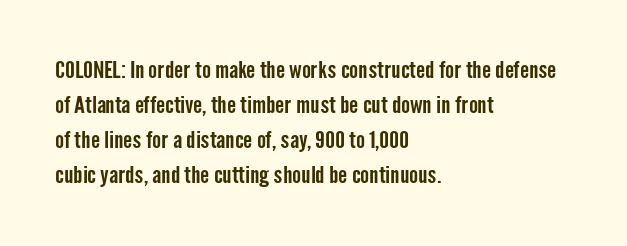
Q: Is the text italic (slanted)? A: No, it is upright.
Q: Is the text underlined? A: No.
Q: How is the paragraph aligned? A: Left-aligned.
Q: Is the spacing between letters normal or unusually wide? A: Normal.
Q: Is the spacing between lines tight, normal or loose? A: Normal.
